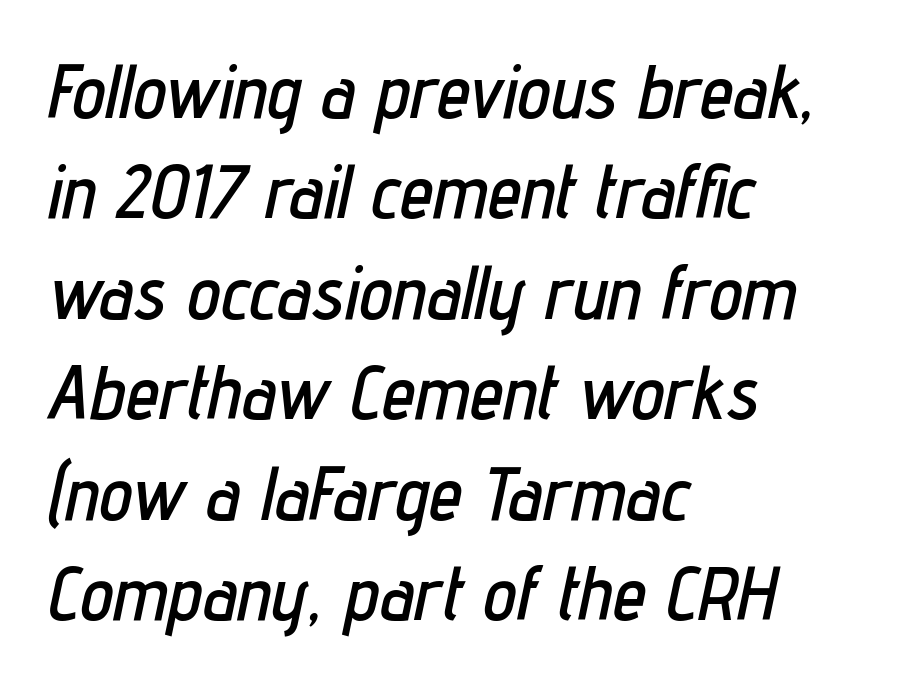
A student would call this left alignment; a typographer would say flush left, rag right. Character widths vary here, with narrow letters taking less room than wide ones. The area under the type is left untouched. The specimen reads as italic at a glance.
